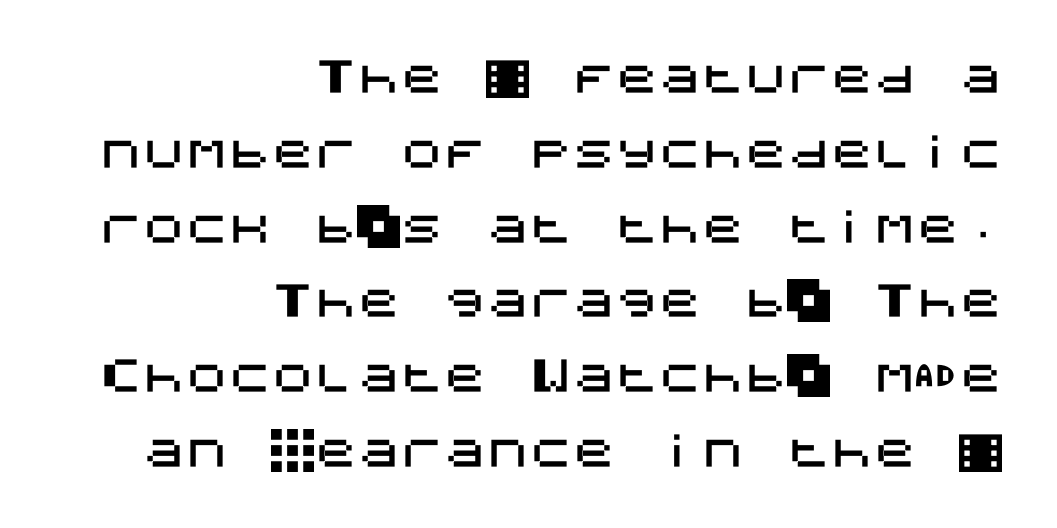
The image shows 43 px sans-serif type, upright; set right-aligned, line spacing 1.74x, normal letter spacing, not underlined; medium stroke contrast and a large x-height.
